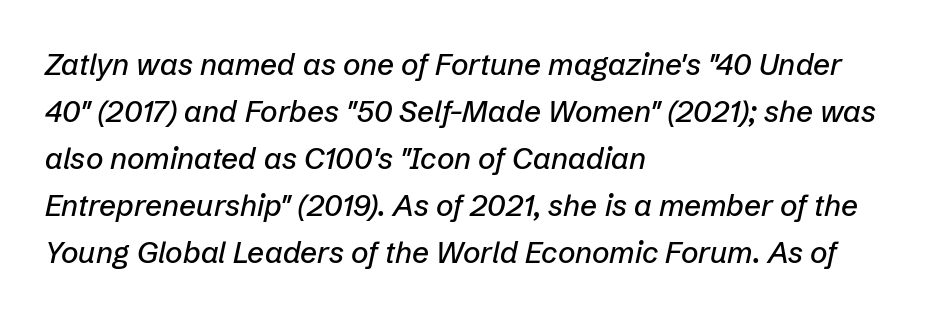
Q: Is the text italic (slanted)? A: Yes, it leans right by about 12 degrees.
Q: Is the text underlined? A: No.
Q: How is the paragraph aligned? A: Left-aligned.
Q: Is the spacing between letters normal or unusually wide? A: Normal.
Q: Is the spacing between lines tight, normal or loose? A: Normal.
Q: Width (condensed, normal, or wide)? A: Normal.
Q: Stroke contrast? A: Low.
Q: x-height? A: Medium.
Q: Monospaced? A: No.
